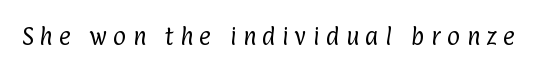
Inter-character spacing is expanded well beyond the font's built-in metrics. The words here are not underlined. The characters are drawn with everyday or finer stroke widths.
